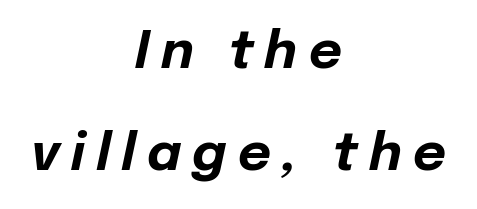
A typesetter would call this heavily tracked-out type. The characters look thick and weighty, a clear bold. The lines in this sample share a center point and differ in where they start and stop. Tall strokes in this sample are angled rather than plumb. Loosely led — the rows are spread out.
